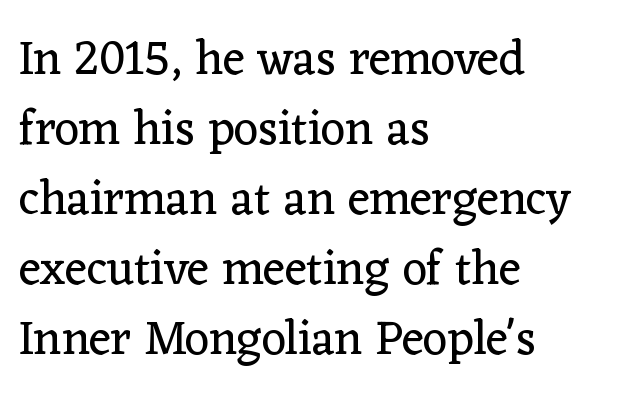
The image shows 48 px regular-weight serif type, upright; set left-aligned, normal line spacing (1.46x), normal letter spacing, not underlined; low stroke contrast and a medium x-height.
